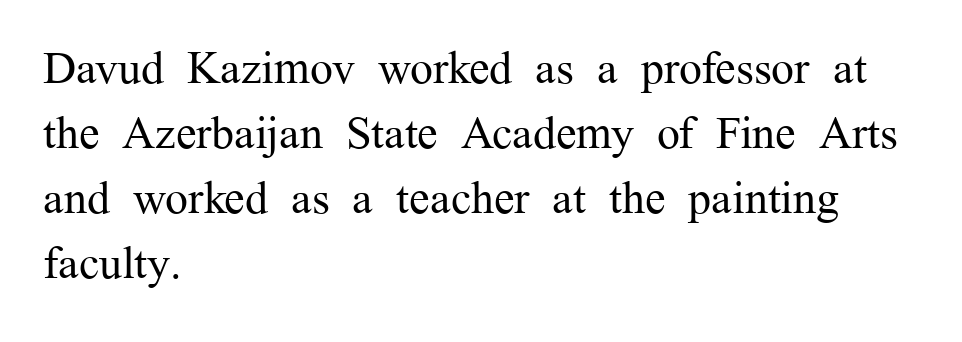
The image shows 46 px regular-weight serif type, upright; set left-aligned, normal line spacing (1.41x), normal letter spacing, not underlined; medium stroke contrast and a medium x-height.
